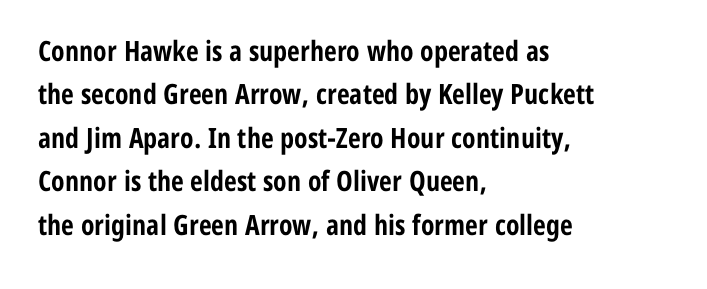
{"serif": "no", "italic": "no", "bold": "yes", "weight": "bold", "width": "condensed", "stroke_contrast": "low", "x_height": "medium", "monospaced": "no", "underline": "no", "align": "left", "line_spacing": "normal", "line_spacing_ratio": 1.55, "letter_spacing": "normal", "letter_spacing_em": 0.0, "glyph_px": 28}
